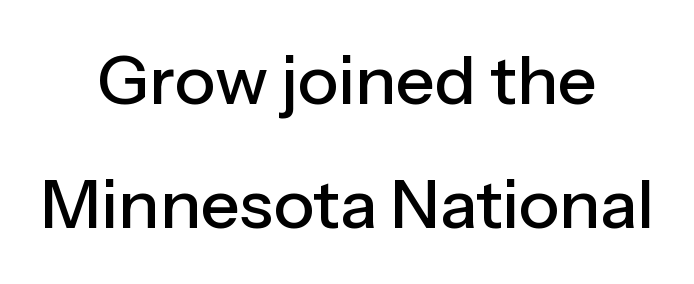
Is this a fixed-width face? No — the glyphs have proportional, varying widths. These lines stack symmetrically, like a column narrowing and widening about its center. Rule under the text: the space is simply empty. Tracking value appears to be zero — textbook default spacing. A typesetter would label this face a sans. You can tell it's not italic because the verticals are truly vertical.
